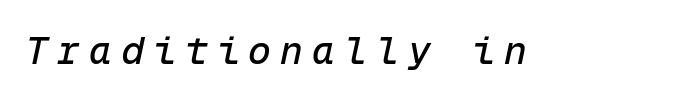
The image shows 38 px text type, italic (leaning right), monospaced; set unusually wide letter spacing (+0.24 em), not underlined; low stroke contrast and a medium x-height.
